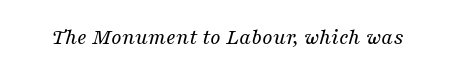
Q: Is the text bold? A: No.
Q: Is the text italic (slanted)? A: Yes, it leans right by about 16 degrees.
Q: Is the text underlined? A: No.
Q: Is the spacing between letters normal or unusually wide? A: Normal.
